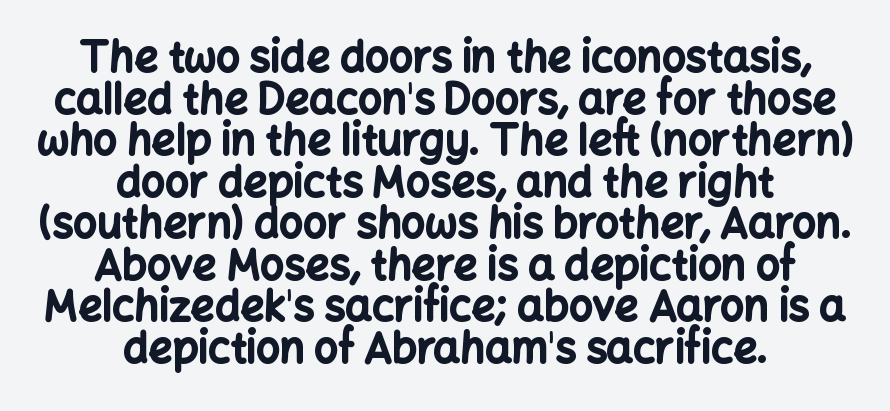
This sample uses plain, unmodified letter spacing. Each letter's strokes conclude bluntly, with no projecting serifs. Each letter keeps its own natural width here, so spacing adapts to shape. The vertical gap from one line to the next is small. The typesetter chose a symmetrical, centered arrangement here.
